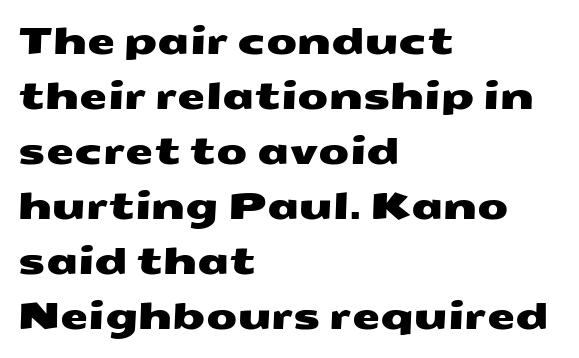
{"serif": "no", "width": "wide", "stroke_contrast": "medium", "x_height": "medium", "monospaced": "no", "underline": "no", "align": "left", "line_spacing": "normal", "line_spacing_ratio": 1.53, "letter_spacing": "normal", "letter_spacing_em": 0.0, "glyph_px": 36}
